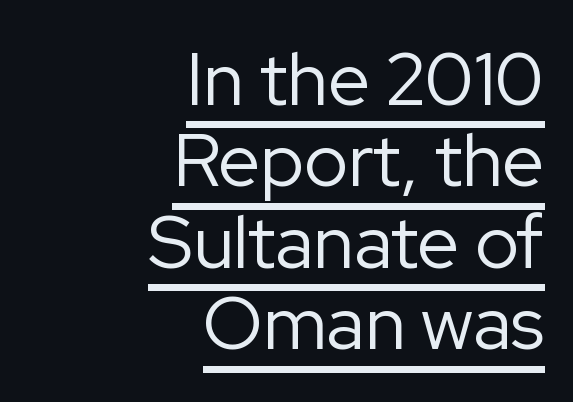
The image shows 74 px regular-weight sans-serif type, upright; set right-aligned, tight line spacing (1.1x), normal letter spacing, underlined; low stroke contrast and a medium x-height.
